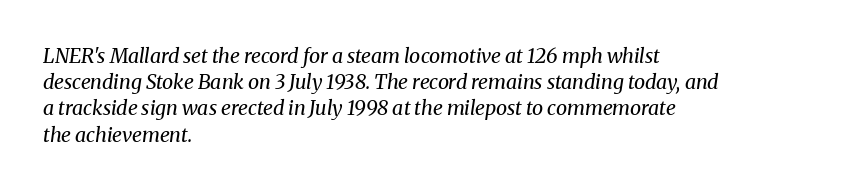
The image shows 20 px text type, italic (leaning right); set left-aligned, normal line spacing (1.31x), normal letter spacing, not underlined.
